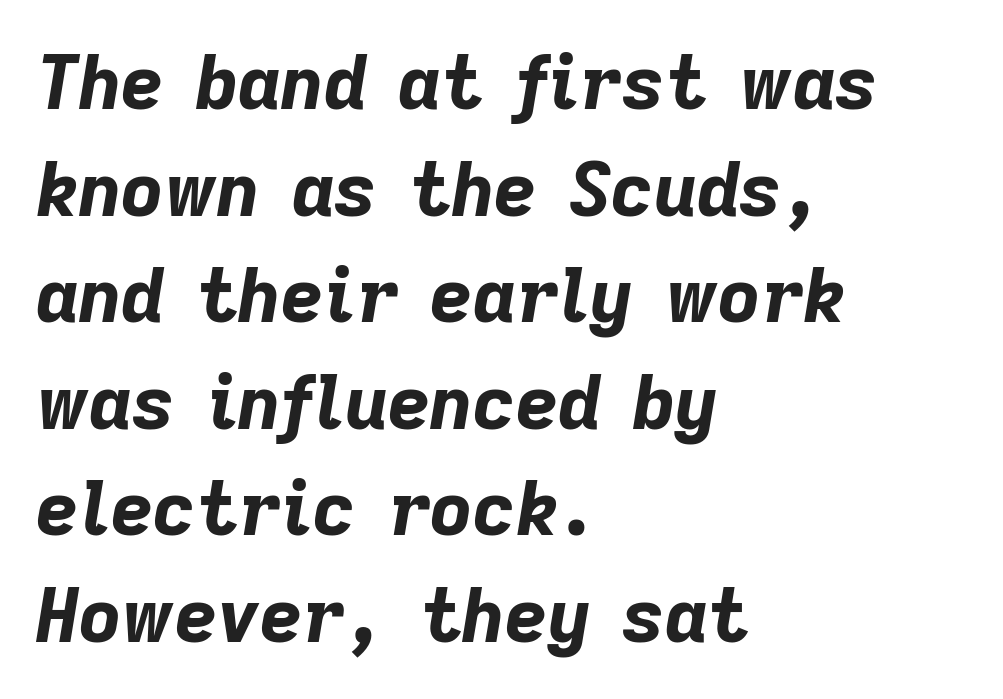
{"italic": "yes", "lean": "right", "slant_degrees": 9, "bold": "yes", "weight": "bold", "width": "normal", "stroke_contrast": "low", "x_height": "medium", "monospaced": "no", "underline": "no", "align": "left", "line_spacing": "normal", "line_spacing_ratio": 1.44, "letter_spacing": "normal", "letter_spacing_em": 0.0, "glyph_px": 74}
